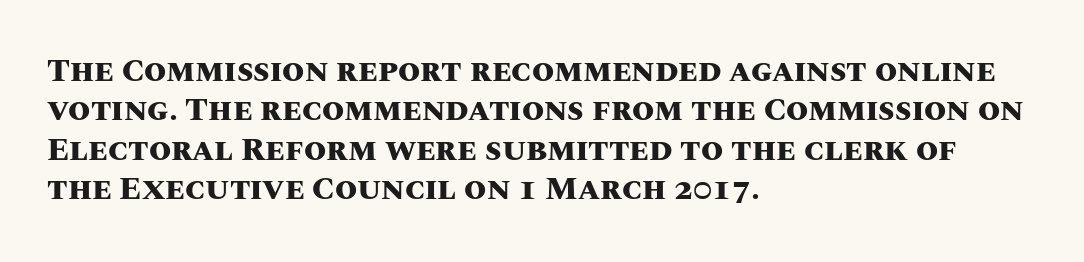
{"italic": "no", "bold": "yes", "weight": "heavy", "width": "normal", "stroke_contrast": "medium", "x_height": "large", "monospaced": "no", "underline": "no", "align": "left", "line_spacing_ratio": 1.23, "letter_spacing": "normal", "letter_spacing_em": 0.0, "glyph_px": 32}
